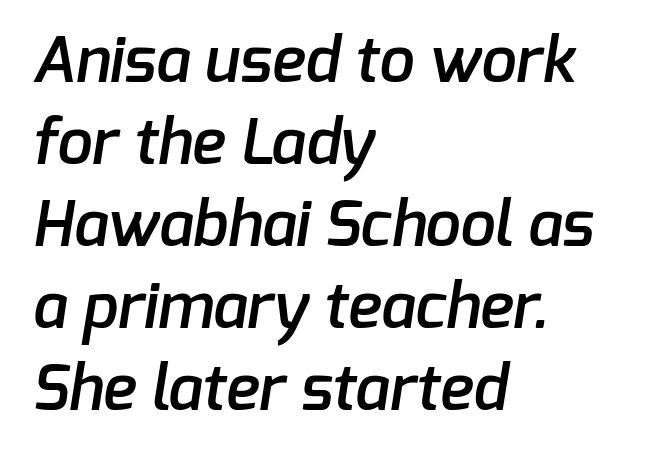
The image shows 63 px semibold sans-serif type; set left-aligned, normal line spacing (1.3x), normal letter spacing, not underlined; low stroke contrast and a medium x-height.
